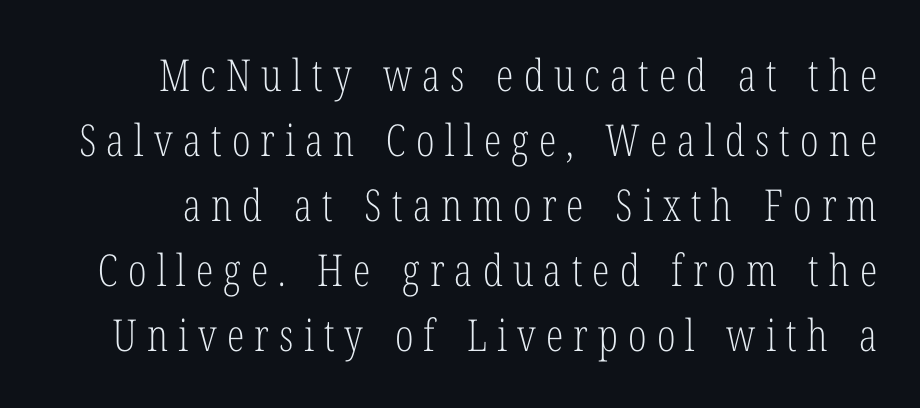
Q: Is the text bold? A: No.
Q: Is the text italic (slanted)? A: No, it is upright.
Q: Is the typeface a serif or a sans-serif typeface? A: Serif.
Q: Is the text underlined? A: No.
Q: Is the spacing between letters normal or unusually wide? A: Unusually wide.
Q: Is the spacing between lines tight, normal or loose? A: Normal.
Q: Width (condensed, normal, or wide)? A: Condensed.
Q: Stroke contrast? A: Low.
Q: x-height? A: Medium.
Q: Monospaced? A: No.
